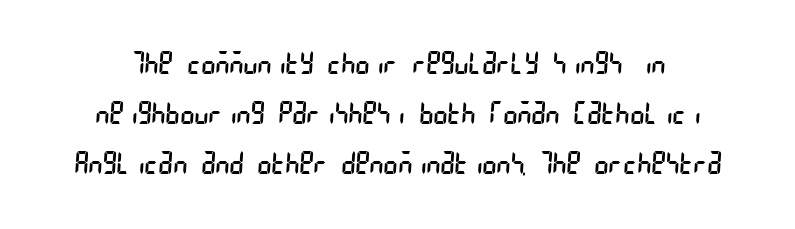
Are there feet on the stems? There aren't — it's a sans. The horizontal fit of the characters is conventional and even. This block has exactly the height ordinary leading produces. No heavy texture on the line: the type isn't bold. Lines of text with bare space underneath.
